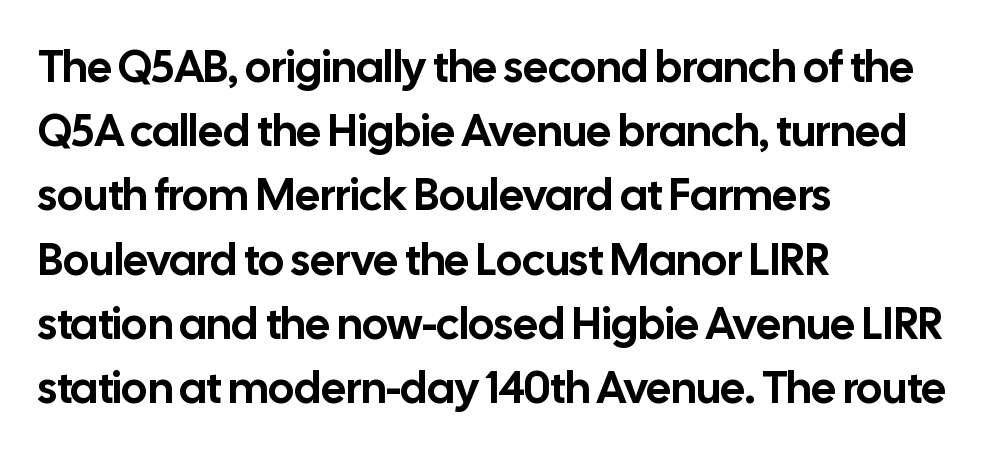
The image shows 44 px sans-serif type, upright; set left-aligned, normal line spacing (1.46x), normal letter spacing, not underlined; low stroke contrast and a medium x-height.
